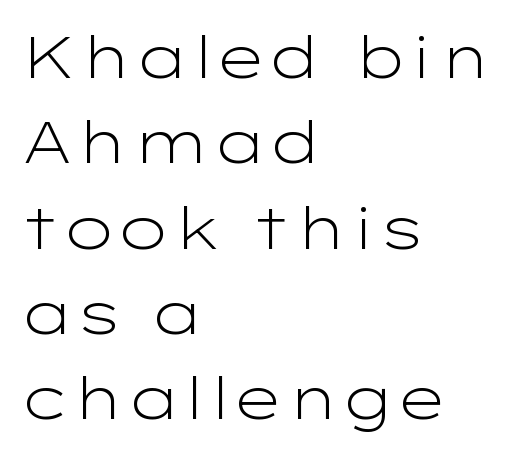
Q: Is the text bold? A: No.
Q: Is the text italic (slanted)? A: No, it is upright.
Q: Is the typeface a serif or a sans-serif typeface? A: Sans-serif.
Q: Is the text underlined? A: No.
Q: How is the paragraph aligned? A: Left-aligned.
Q: Is the spacing between letters normal or unusually wide? A: Normal.
Q: Is the spacing between lines tight, normal or loose? A: Normal.
Q: Width (condensed, normal, or wide)? A: Wide.
Q: Stroke contrast? A: Low.
Q: x-height? A: Medium.
Q: Monospaced? A: No.
